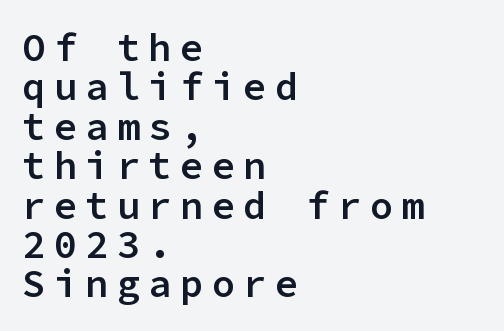
The image shows 39 px semibold sans-serif type, upright, monospaced; set left-aligned, tight line spacing (1.01x), unusually wide letter spacing (+0.21 em), not underlined; low stroke contrast and a medium x-height.
